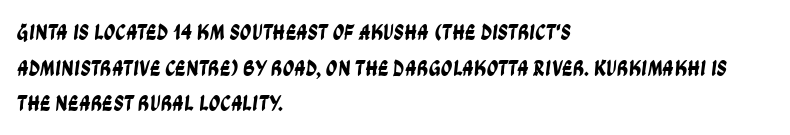
{"underline": "no", "align": "left", "line_spacing": "normal", "line_spacing_ratio": 1.55, "letter_spacing": "normal", "letter_spacing_em": 0.0, "glyph_px": 23}
